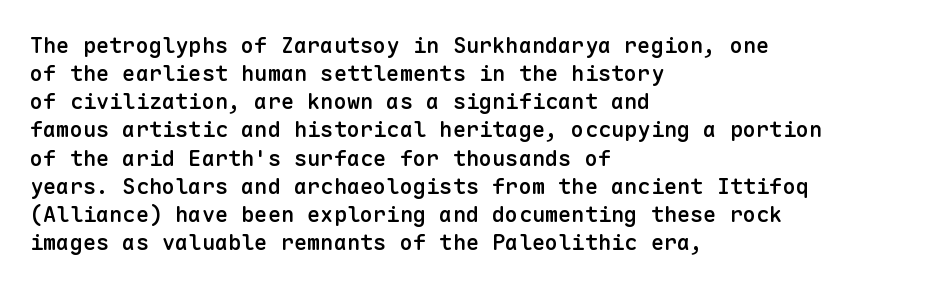
The image shows 22 px text type, upright; set left-aligned, normal line spacing (1.28x), normal letter spacing, not underlined.
